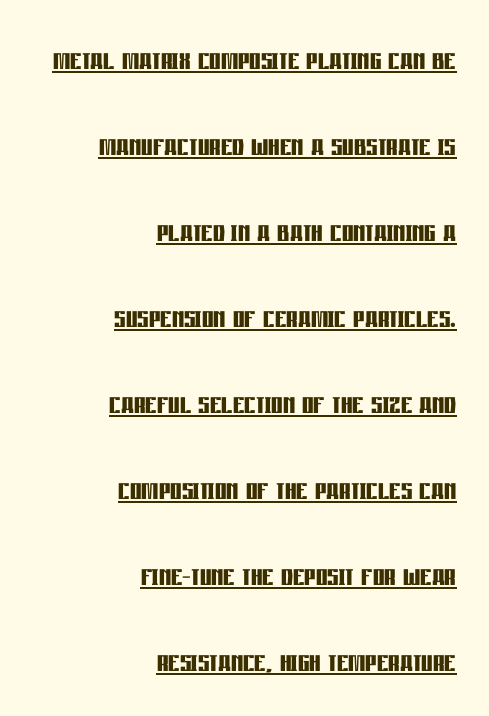
Grotesque or geometric, the face here clearly has no serifs. The specimen reads as upright at a glance. Default kerning and tracking; the words read as compact shapes. A typesetter would call this proportional, since set widths differ per character.
